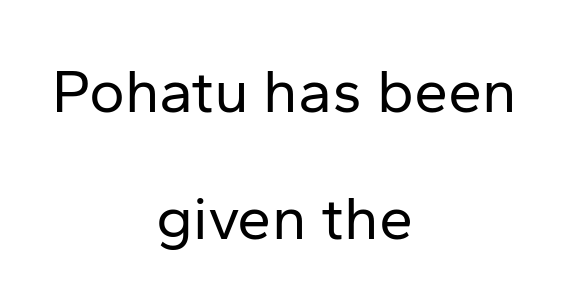
Q: Is the text bold? A: No.
Q: Is the text italic (slanted)? A: No, it is upright.
Q: Is the typeface a serif or a sans-serif typeface? A: Sans-serif.
Q: Is the text underlined? A: No.
Q: How is the paragraph aligned? A: Centered.
Q: Is the spacing between letters normal or unusually wide? A: Normal.
Q: Is the spacing between lines tight, normal or loose? A: Loose.
Q: Width (condensed, normal, or wide)? A: Normal.
Q: Stroke contrast? A: Low.
Q: x-height? A: Medium.
Q: Monospaced? A: No.
